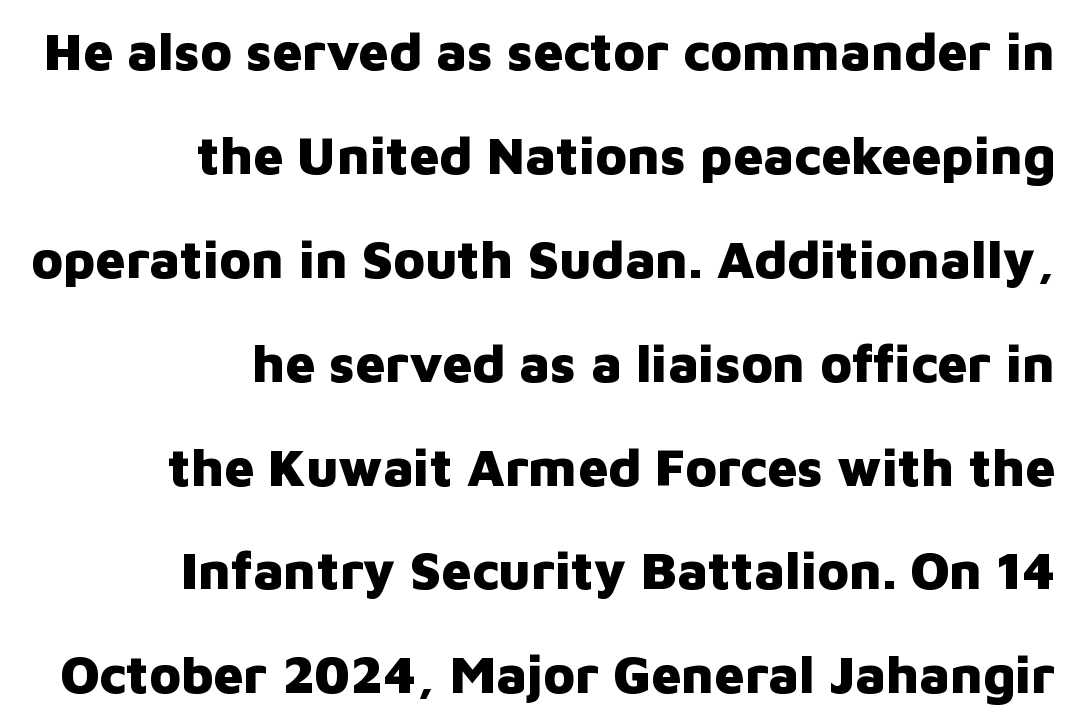
Q: Is the text bold? A: Yes.
Q: Is the text italic (slanted)? A: No, it is upright.
Q: Is the typeface a serif or a sans-serif typeface? A: Sans-serif.
Q: Is the text underlined? A: No.
Q: How is the paragraph aligned? A: Right-aligned.
Q: Is the spacing between letters normal or unusually wide? A: Normal.
Q: Is the spacing between lines tight, normal or loose? A: Loose.
Q: Width (condensed, normal, or wide)? A: Normal.
Q: Stroke contrast? A: Low.
Q: x-height? A: Medium.
Q: Monospaced? A: No.
